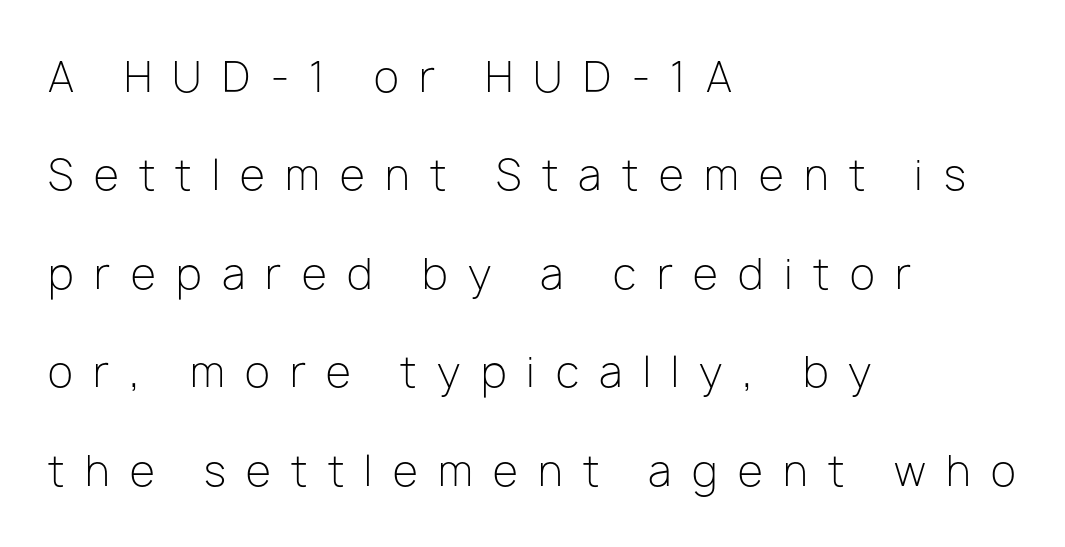
Q: Is the text bold? A: No.
Q: Is the text italic (slanted)? A: No, it is upright.
Q: Is the typeface a serif or a sans-serif typeface? A: Sans-serif.
Q: Is the text underlined? A: No.
Q: How is the paragraph aligned? A: Left-aligned.
Q: Is the spacing between letters normal or unusually wide? A: Unusually wide.
Q: Is the spacing between lines tight, normal or loose? A: Loose.
Q: Width (condensed, normal, or wide)? A: Normal.
Q: Stroke contrast? A: Low.
Q: x-height? A: Medium.
Q: Monospaced? A: No.
